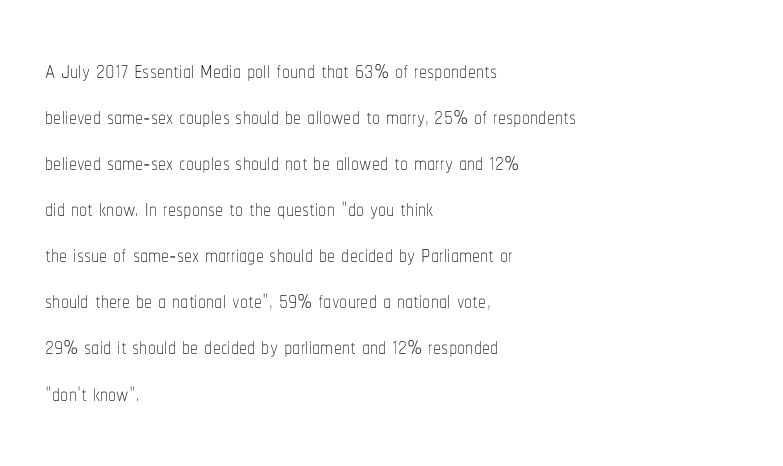
{"italic": "no", "bold": "no", "weight": "thin", "width": "condensed", "stroke_contrast": "low", "x_height": "medium", "monospaced": "no", "underline": "no", "align": "left", "line_spacing": "normal", "line_spacing_ratio": 1.44, "letter_spacing": "normal", "letter_spacing_em": 0.0, "glyph_px": 32}
